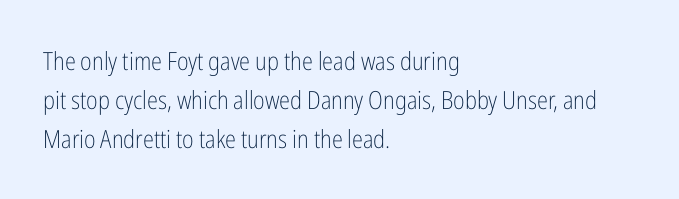
Q: Is the text bold? A: No.
Q: Is the text italic (slanted)? A: No, it is upright.
Q: Is the text underlined? A: No.
Q: How is the paragraph aligned? A: Left-aligned.
Q: Is the spacing between letters normal or unusually wide? A: Normal.
Q: Is the spacing between lines tight, normal or loose? A: Normal.
